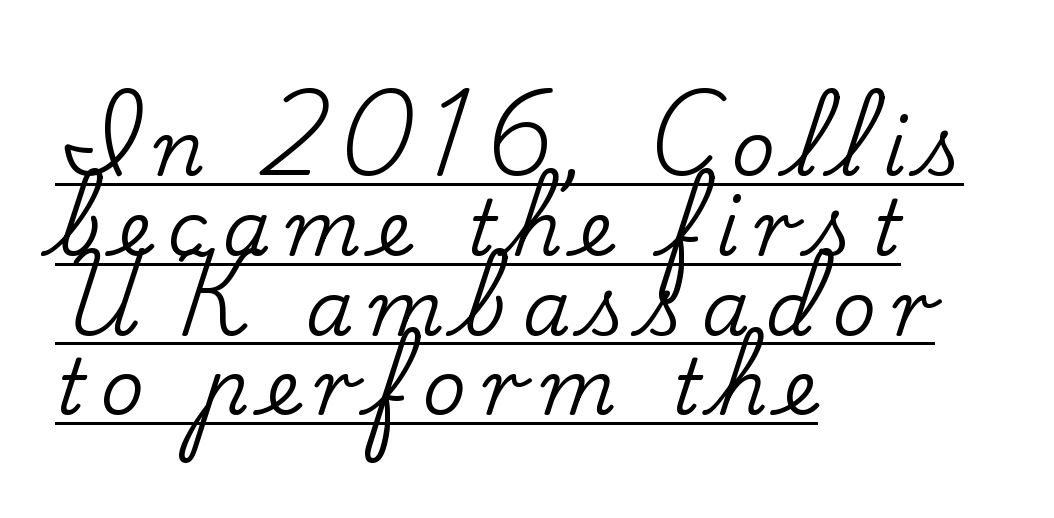
The image shows 76 px serif type; set left-aligned, tight line spacing (1.05x), unusually wide letter spacing (+0.21 em), underlined; low stroke contrast and a small x-height.
